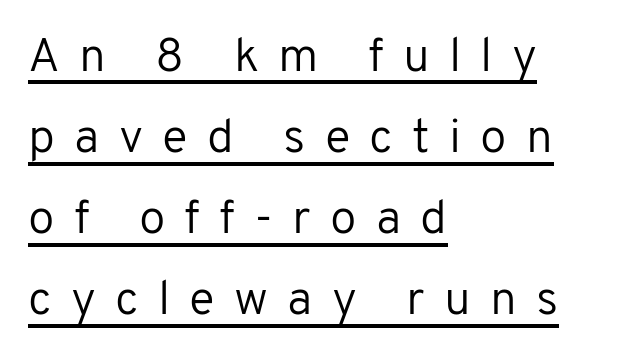
{"serif": "no", "italic": "no", "bold": "no", "weight": "regular", "width": "normal", "stroke_contrast": "low", "x_height": "medium", "monospaced": "no", "underline": "yes", "align": "left", "line_spacing": "normal", "line_spacing_ratio": 1.69, "letter_spacing": "wide", "letter_spacing_em": 0.4, "glyph_px": 48}
